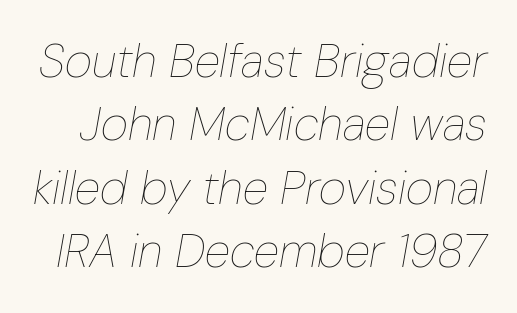
The zone under the glyphs is completely vacant. Think of a printed novel: that variable character pitch is what you see here. A normal amount of white space separates one row of letters from the next. In terms of letterspacing, this is plain default setting. The typeface has the unassuming heft of standard copy or less. The axis of the letterforms is tilted away from vertical.
